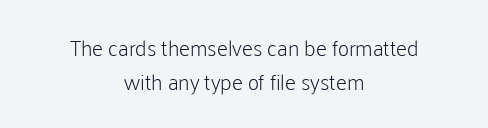
The leading is moderate, giving the passage an even texture. Descender tails drop into unmarked territory. Tracking value appears to be zero — textbook default spacing. A typesetter would mark this as roman, not italic. A centered setting, common on invitations and titles, is used for this passage.
